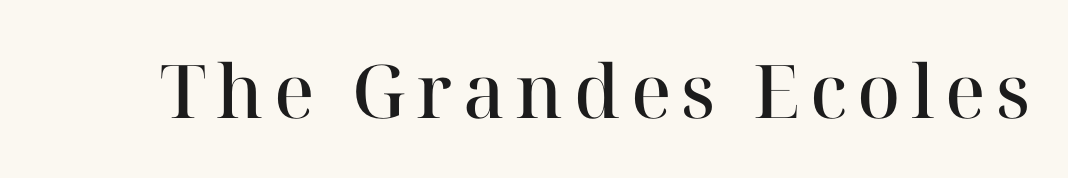
Any mark beneath the type? The region is blank. Here the designer chose a conventional face with non-uniform glyph widths. Unlike a clean sans, this face finishes its strokes with serifs. Do the letters lean? They stand straight. Typesetter's note: demi weight, one step under bold.
